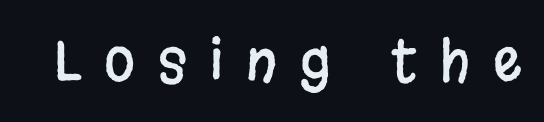
The image shows 56 px condensed sans-serif type, upright; set unusually wide letter spacing (+0.41 em), not underlined; low stroke contrast and a large x-height.
